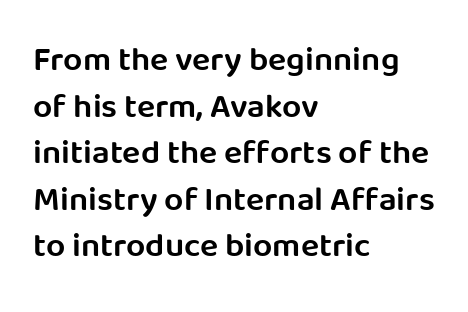
{"serif": "no", "italic": "no", "bold": "semi", "weight": "semibold", "width": "normal", "stroke_contrast": "low", "x_height": "large", "monospaced": "no", "underline": "no", "align": "left", "line_spacing": "normal", "line_spacing_ratio": 1.37, "letter_spacing": "normal", "letter_spacing_em": 0.0, "glyph_px": 34}
